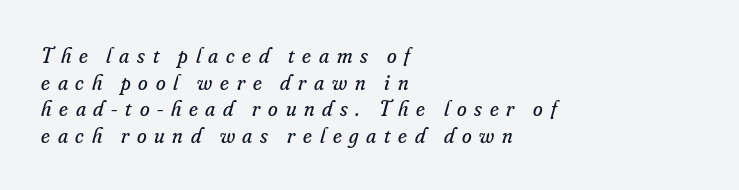
{"italic": "yes", "lean": "right", "slant_degrees": 16, "bold": "no", "underline": "no", "align": "left", "line_spacing_ratio": 1.21, "letter_spacing": "wide", "letter_spacing_em": 0.35, "glyph_px": 22}
